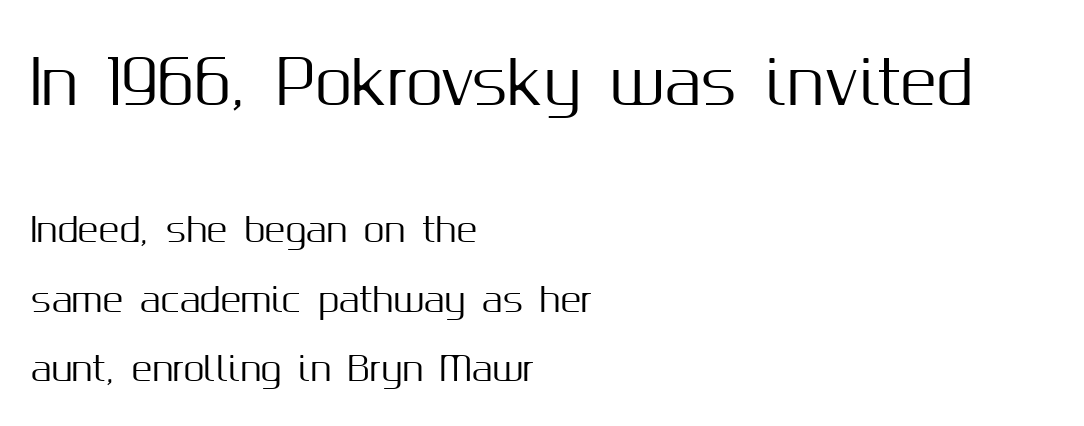
Q: Is the text italic (slanted)? A: No, it is upright.
Q: Is the typeface a serif or a sans-serif typeface? A: Sans-serif.
Q: Is the text underlined? A: No.
Q: How is the paragraph aligned? A: Left-aligned.
Q: Is the spacing between letters normal or unusually wide? A: Normal.
Q: Is the spacing between lines tight, normal or loose? A: Loose.
Q: Which block of text is set in a larger size, the first (top) or the second (bottom)? A: The first (top) one.
Q: Width (condensed, normal, or wide)? A: Normal.
Q: Stroke contrast? A: Medium.
Q: x-height? A: Medium.
Q: Monospaced? A: No.
